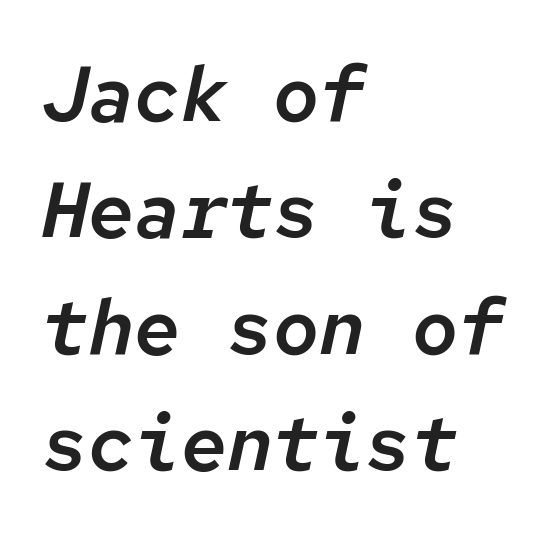
The image shows 77 px text type, italic (leaning right), monospaced; set left-aligned, normal line spacing (1.51x), normal letter spacing, not underlined; low stroke contrast and a medium x-height.
